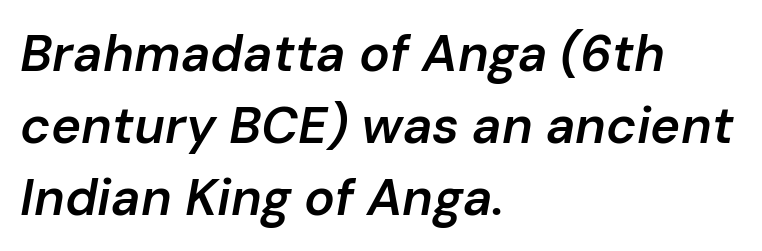
The image shows 51 px semibold type, italic (leaning right); set left-aligned, normal line spacing (1.41x), normal letter spacing, not underlined; low stroke contrast and a medium x-height.
